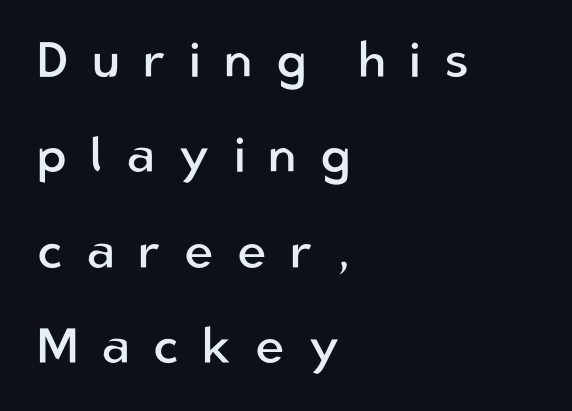
The image shows 50 px regular-weight sans-serif type, upright; set left-aligned, loose line spacing (1.91x), unusually wide letter spacing (+0.46 em), not underlined; low stroke contrast and a medium x-height.
